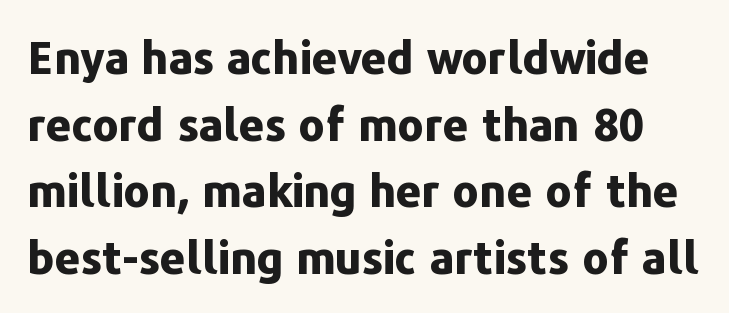
The image shows 45 px bold sans-serif type, upright; set normal line spacing (1.48x), normal letter spacing, not underlined; low stroke contrast and a medium x-height.
